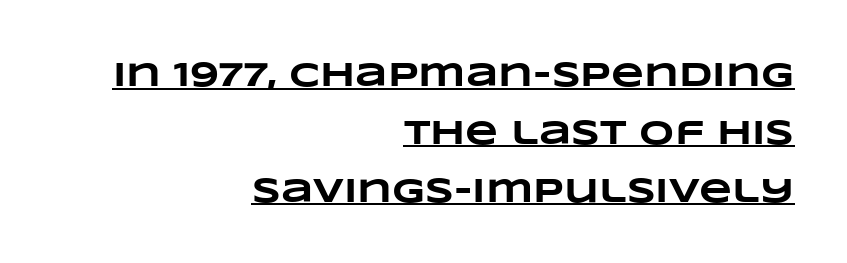
Q: Is the text bold? A: Yes.
Q: Is the text underlined? A: Yes.
Q: How is the paragraph aligned? A: Right-aligned.
Q: Is the spacing between letters normal or unusually wide? A: Normal.
Q: Is the spacing between lines tight, normal or loose? A: Normal.
Q: Width (condensed, normal, or wide)? A: Wide.
Q: Stroke contrast? A: Low.
Q: x-height? A: Large.
Q: Monospaced? A: No.
